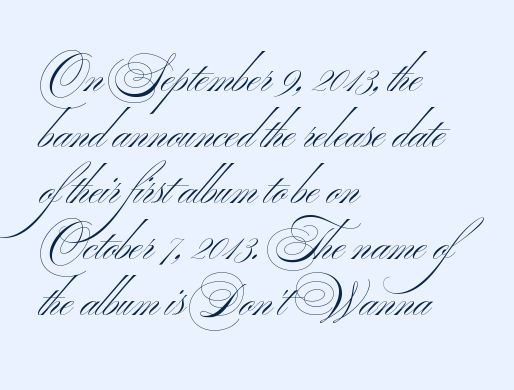
The image shows 44 px light, wide sans-serif type; set left-aligned, normal line spacing (1.27x), normal letter spacing, not underlined; medium stroke contrast and a small x-height.
